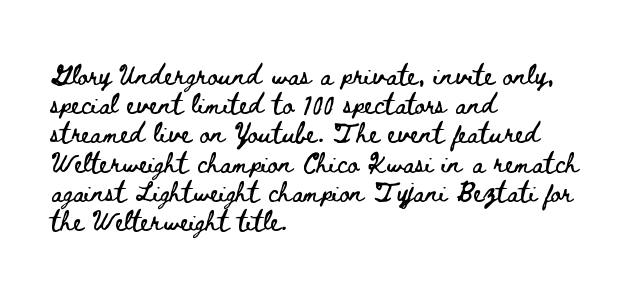
Q: Is the text underlined? A: No.
Q: How is the paragraph aligned? A: Left-aligned.
Q: Is the spacing between letters normal or unusually wide? A: Normal.
Q: Is the spacing between lines tight, normal or loose? A: Normal.
